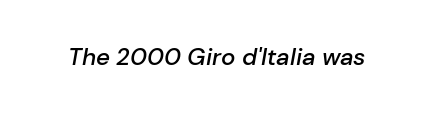
{"italic": "yes", "lean": "right", "slant_degrees": 10, "bold": "semi", "underline": "no", "letter_spacing": "normal", "letter_spacing_em": 0.0, "glyph_px": 24}
